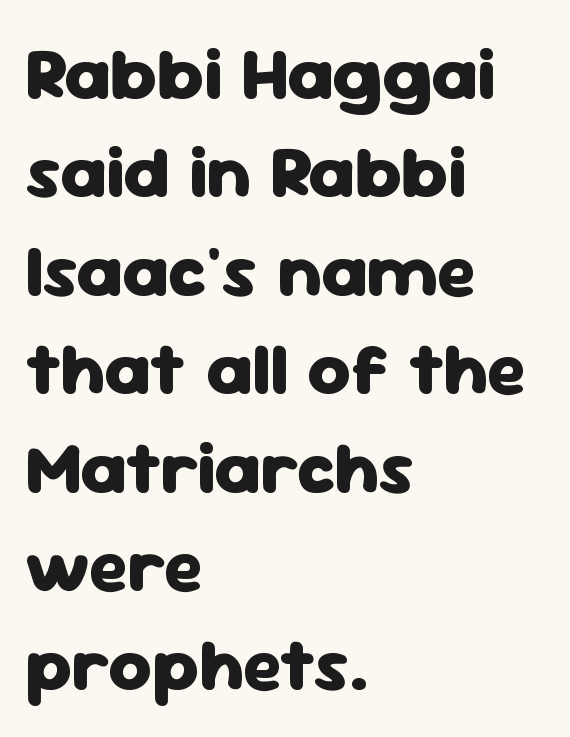
The space directly below the letters is spotless. These lines sit exactly where default settings would place them. Every row of glyphs begins at an identical x-position on the left. You could call the tracking neutral — neither tight nor loose.
